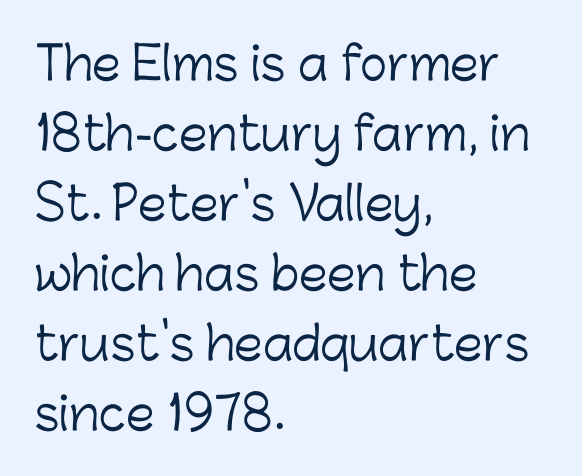
{"serif": "no", "italic": "no", "bold": "no", "weight": "light", "width": "normal", "stroke_contrast": "low", "x_height": "medium", "monospaced": "no", "underline": "no", "align": "left", "line_spacing": "normal", "line_spacing_ratio": 1.52, "letter_spacing": "normal", "letter_spacing_em": 0.0, "glyph_px": 46}
